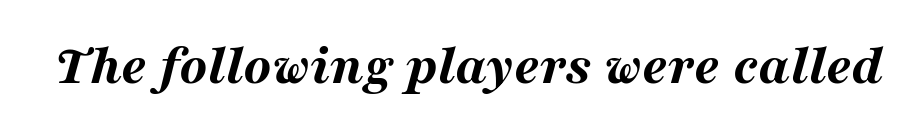
Q: Is the text bold? A: Yes.
Q: Is the text italic (slanted)? A: Yes, it leans right by about 16 degrees.
Q: Is the text underlined? A: No.
Q: Is the spacing between letters normal or unusually wide? A: Normal.
Q: Width (condensed, normal, or wide)? A: Wide.
Q: Stroke contrast? A: Medium.
Q: x-height? A: Medium.
Q: Monospaced? A: No.
